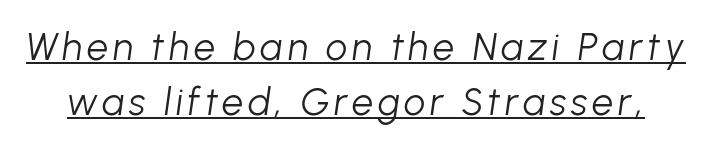
Q: Is the text bold? A: No.
Q: Is the text italic (slanted)? A: Yes, it leans right by about 8 degrees.
Q: Is the text underlined? A: Yes.
Q: Is the spacing between lines tight, normal or loose? A: Normal.
Q: Width (condensed, normal, or wide)? A: Normal.
Q: Stroke contrast? A: Low.
Q: x-height? A: Medium.
Q: Monospaced? A: No.
